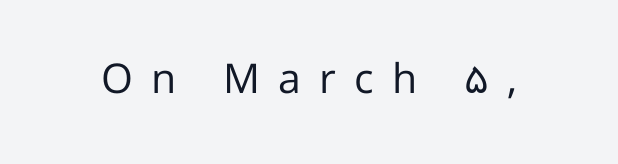
Stems and bowls with no extra thickness — not bold. Nope, not italic — everything's standing straight. Do the characters align in a grid? No, the font is proportional. In terms of letterspacing, this is a distinctly airy, spread setting. The letters carry no serifs — their stems end cleanly without finishing strokes.
